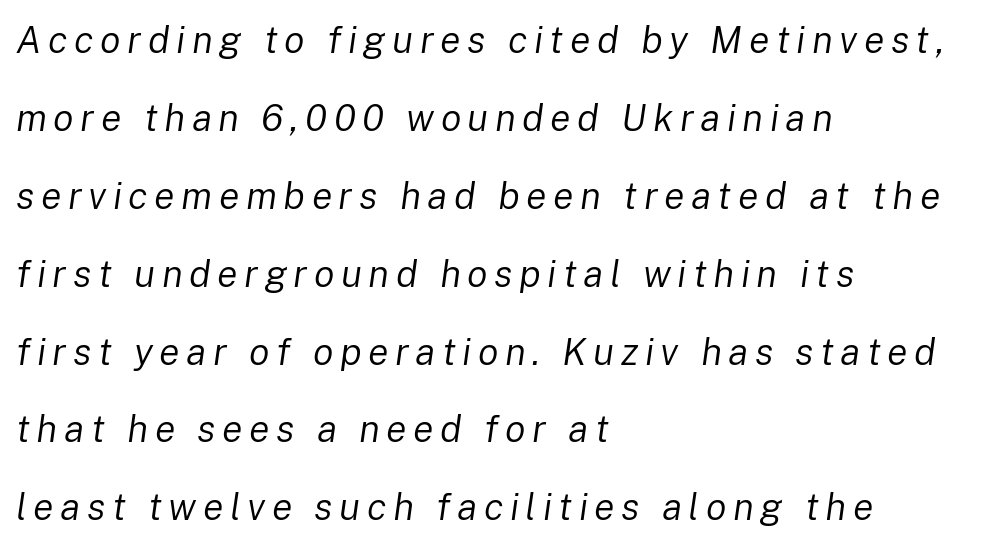
Is this a fixed-width face? No — the glyphs have proportional, varying widths. Reading down the block, your eye returns to a fixed left position each line. Bold? No — there's no thickening of the strokes. Italic: yes, the glyphs are oblique.
